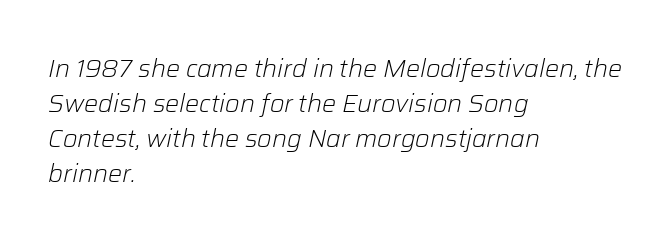
The image shows 25 px text type, italic (leaning right); set left-aligned, normal line spacing (1.4x), normal letter spacing, not underlined.
